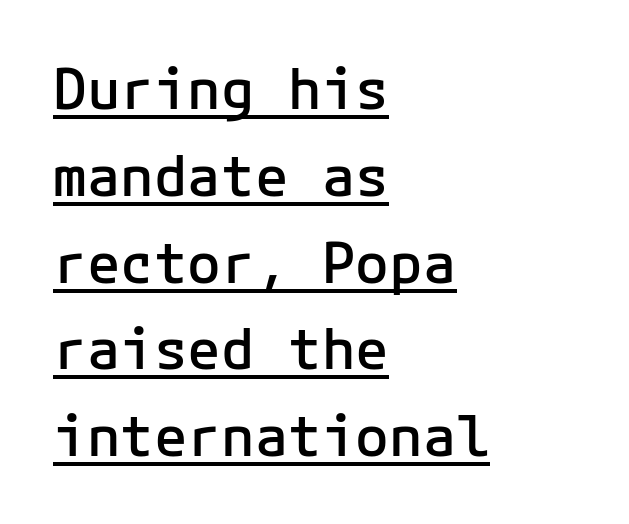
The image shows 56 px semibold sans-serif type, upright, monospaced; set left-aligned, normal line spacing (1.55x), normal letter spacing, underlined; low stroke contrast and a medium x-height.
